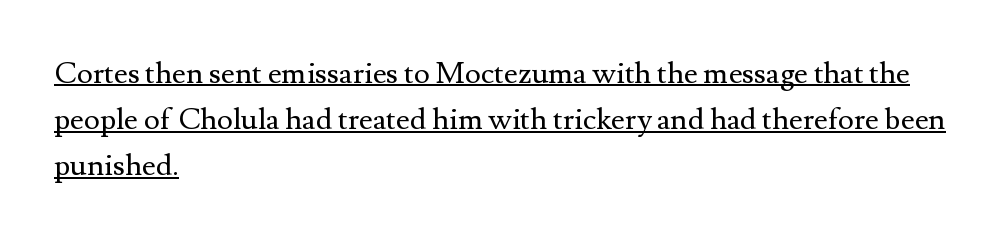
Caption: multi-line text, flush left, ragged right. In terms of letterspacing, this is plain default setting. Heaviness? Minimal to ordinary, like unemphasized prose. The rows are spaced the way most documents space them.
